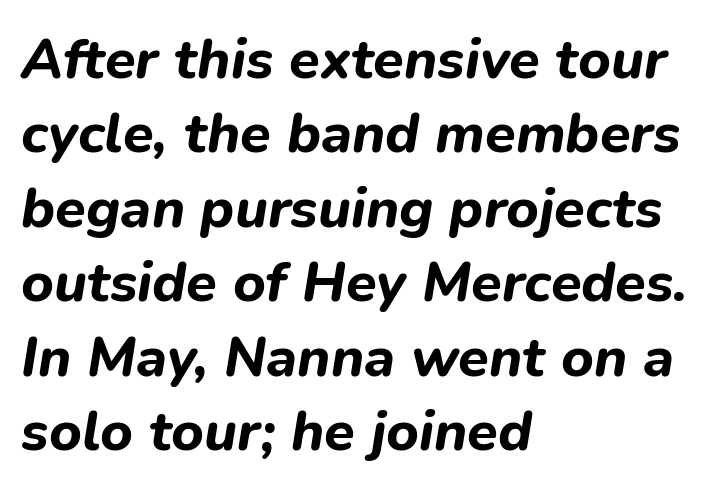
Q: Is the text bold? A: Yes.
Q: Is the text italic (slanted)? A: Yes, it leans right by about 9 degrees.
Q: Is the text underlined? A: No.
Q: How is the paragraph aligned? A: Left-aligned.
Q: Is the spacing between letters normal or unusually wide? A: Normal.
Q: Is the spacing between lines tight, normal or loose? A: Normal.
Q: Width (condensed, normal, or wide)? A: Normal.
Q: Stroke contrast? A: Low.
Q: x-height? A: Medium.
Q: Monospaced? A: No.
